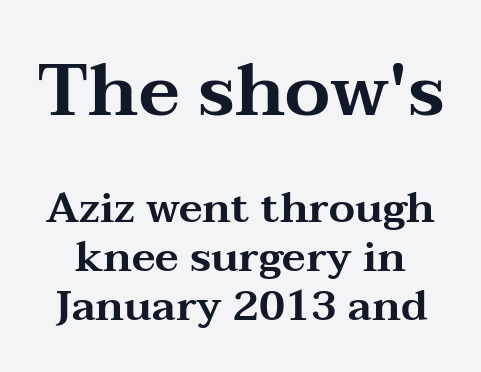
Are there feet on the stems? There are — it's a serif. This is roman type, the default non-slanted kind. Here the first block reads like a headline and the second like body copy. There is no visible air inserted between adjacent glyphs. The passage shown is typed in a proportional face where columns would drift.
